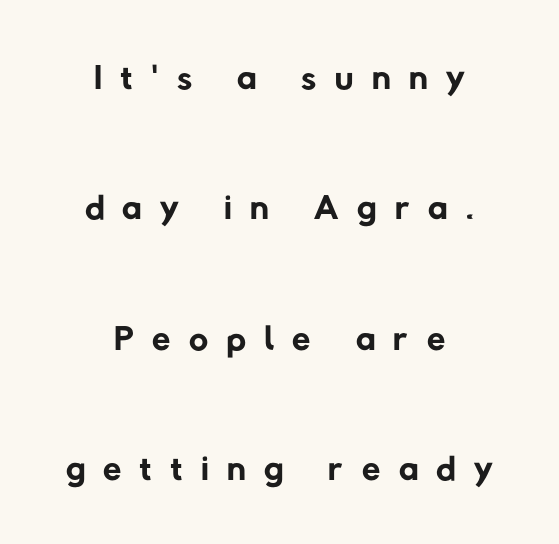
Counters stay open thanks to moderate or lighter strokes. Character widths vary here, with narrow letters taking less room than wide ones. Short and long lines alike share a common midpoint. The zone under the glyphs is completely vacant. What stands out about the letter spacing? Its width — letters are far apart.
